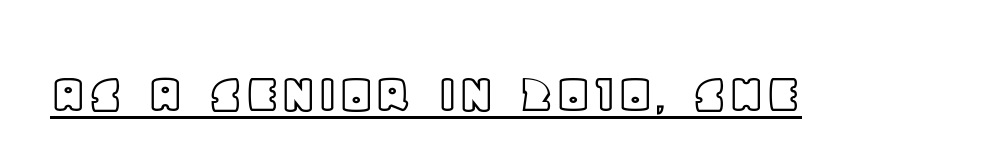
The image shows 59 px text type, upright; set normal letter spacing, underlined; a large x-height.
